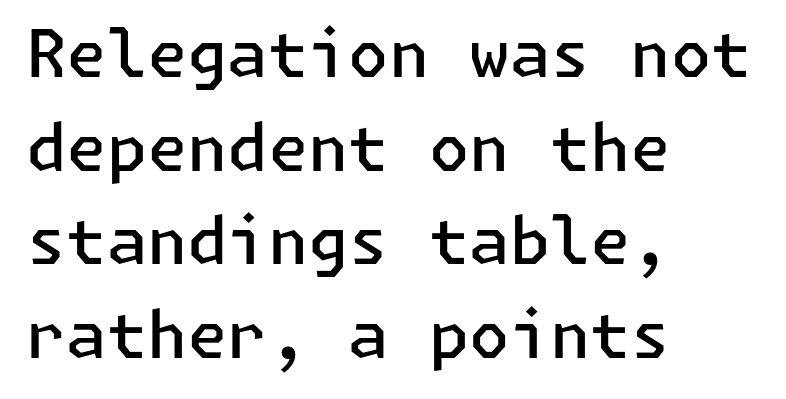
{"serif": "no", "italic": "no", "bold": "semi", "weight": "semibold", "width": "normal", "stroke_contrast": "low", "x_height": "medium", "underline": "no", "align": "left", "line_spacing": "normal", "line_spacing_ratio": 1.44, "letter_spacing": "normal", "letter_spacing_em": 0.0, "glyph_px": 65}
